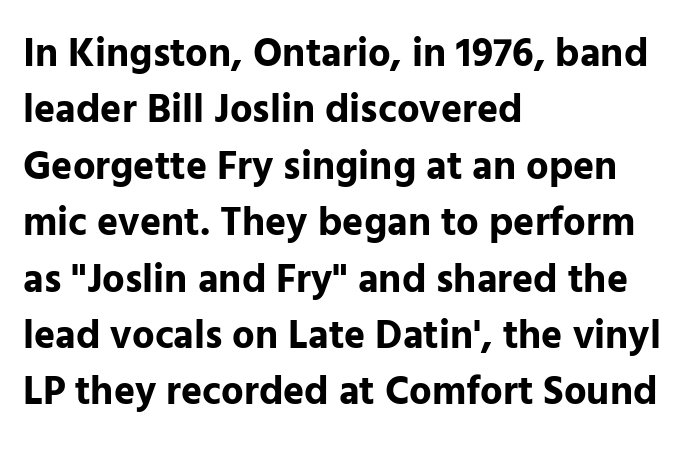
The rendering uses natural spacing where letterforms have individual widths. How heavy is the stroke? Heavy — this is a bold. The baseline area is clear. Normally led — the rows are evenly, conventionally spaced. Observe the ordinary spacing: letters are neighbours, not strangers.
